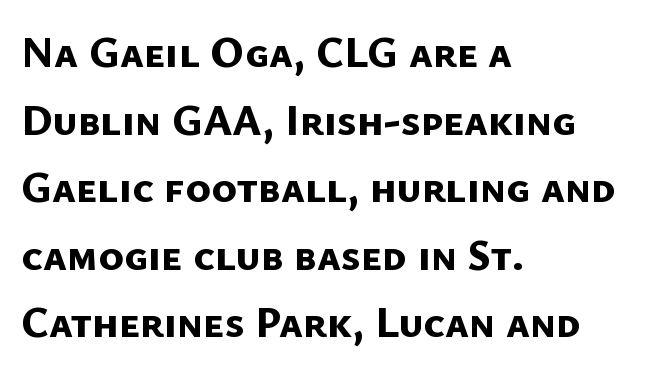
Q: Is the text bold? A: Yes.
Q: Is the typeface a serif or a sans-serif typeface? A: Sans-serif.
Q: Is the text underlined? A: No.
Q: How is the paragraph aligned? A: Left-aligned.
Q: Is the spacing between letters normal or unusually wide? A: Normal.
Q: Is the spacing between lines tight, normal or loose? A: Normal.
Q: Width (condensed, normal, or wide)? A: Normal.
Q: Stroke contrast? A: Low.
Q: x-height? A: Medium.
Q: Monospaced? A: No.
